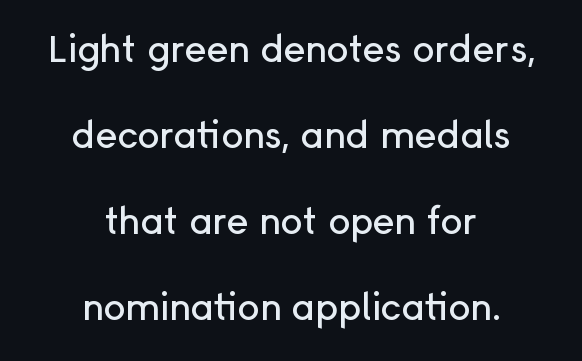
{"serif": "no", "italic": "no", "width": "normal", "stroke_contrast": "low", "x_height": "medium", "monospaced": "no", "underline": "no", "align": "center", "line_spacing": "loose", "line_spacing_ratio": 2.32, "letter_spacing": "normal", "letter_spacing_em": 0.0, "glyph_px": 37}
